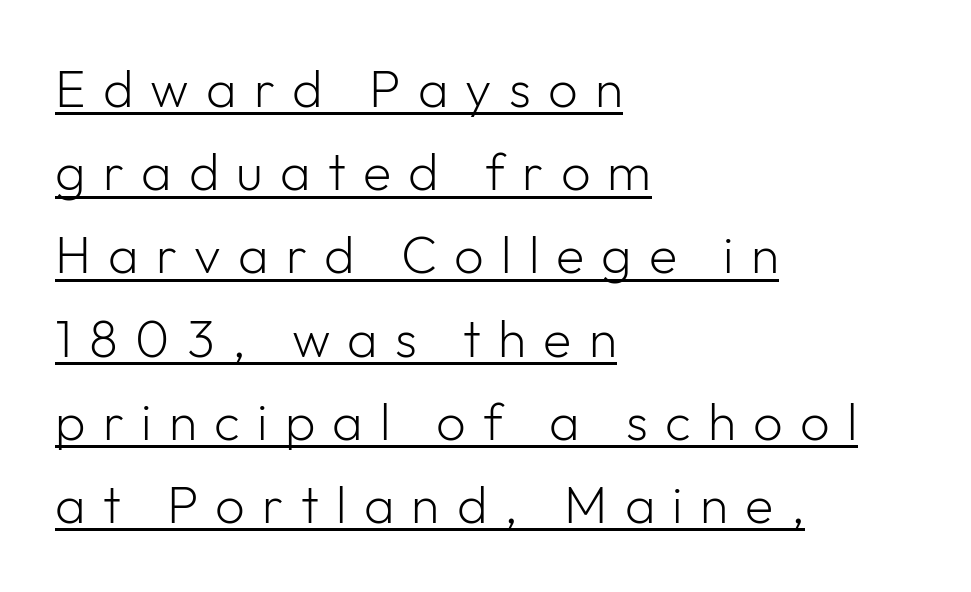
{"serif": "no", "italic": "no", "bold": "no", "weight": "light", "width": "normal", "stroke_contrast": "low", "x_height": "medium", "monospaced": "no", "underline": "yes", "align": "left", "line_spacing": "normal", "line_spacing_ratio": 1.6, "letter_spacing": "wide", "letter_spacing_em": 0.33, "glyph_px": 52}
